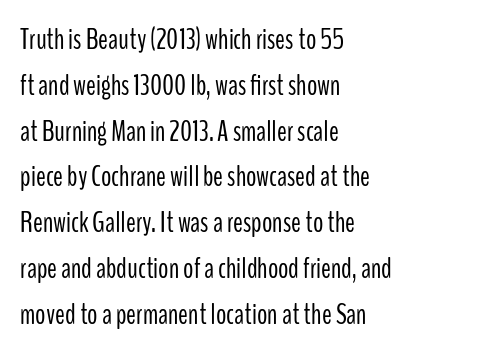
The image shows 29 px light, condensed sans-serif type, upright; set left-aligned, normal line spacing (1.58x), normal letter spacing, not underlined; low stroke contrast and a medium x-height.
